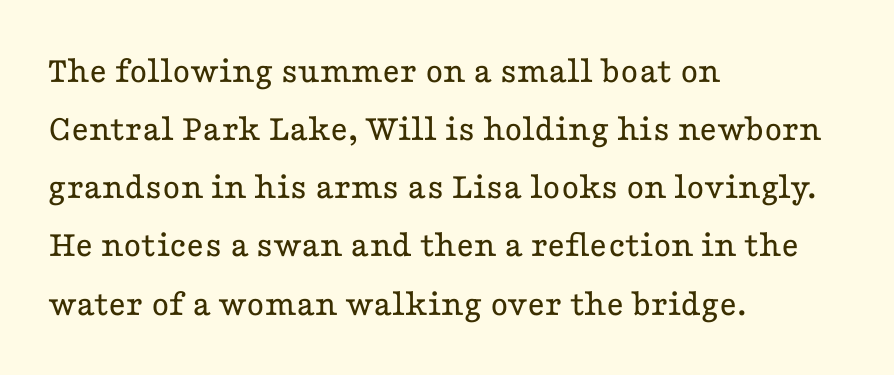
{"serif": "yes", "italic": "no", "bold": "no", "weight": "regular", "width": "wide", "stroke_contrast": "low", "x_height": "medium", "monospaced": "no", "underline": "no", "align": "left", "line_spacing": "normal", "line_spacing_ratio": 1.53, "letter_spacing": "normal", "letter_spacing_em": 0.0, "glyph_px": 38}
